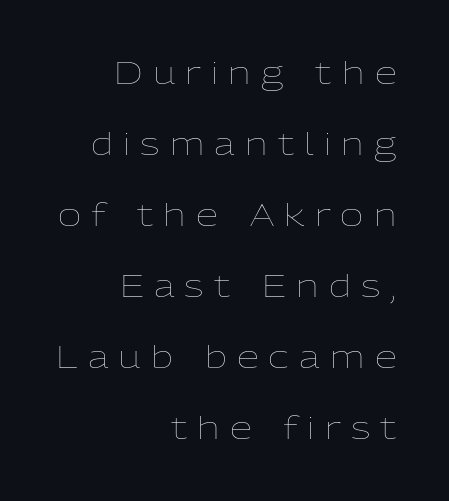
The image shows 32 px thin type, upright; set right-aligned, loose line spacing (2.22x), unusually wide letter spacing (+0.32 em), not underlined; low stroke contrast and a medium x-height.
